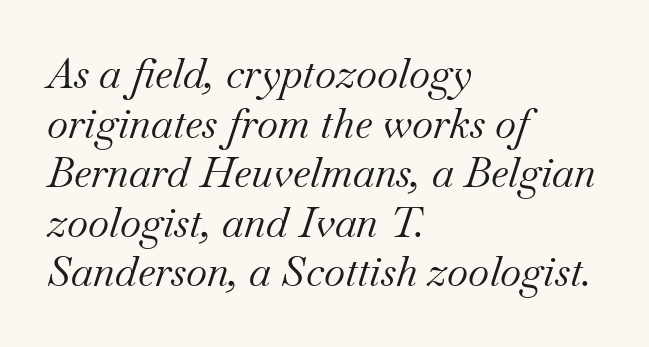
The image shows 41 px regular-weight serif type, italic (leaning right); set left-aligned, line spacing 1.21x, normal letter spacing, not underlined; medium stroke contrast and a small x-height.
